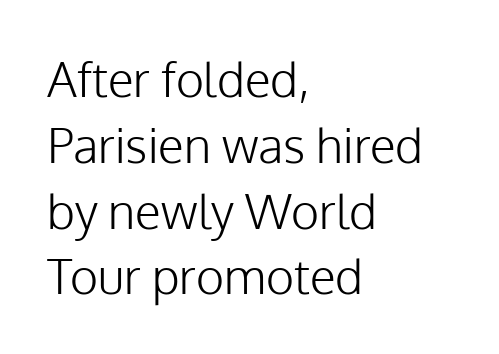
The image shows 48 px light sans-serif type, upright; set left-aligned, normal line spacing (1.37x), normal letter spacing, not underlined; low stroke contrast and a medium x-height.
